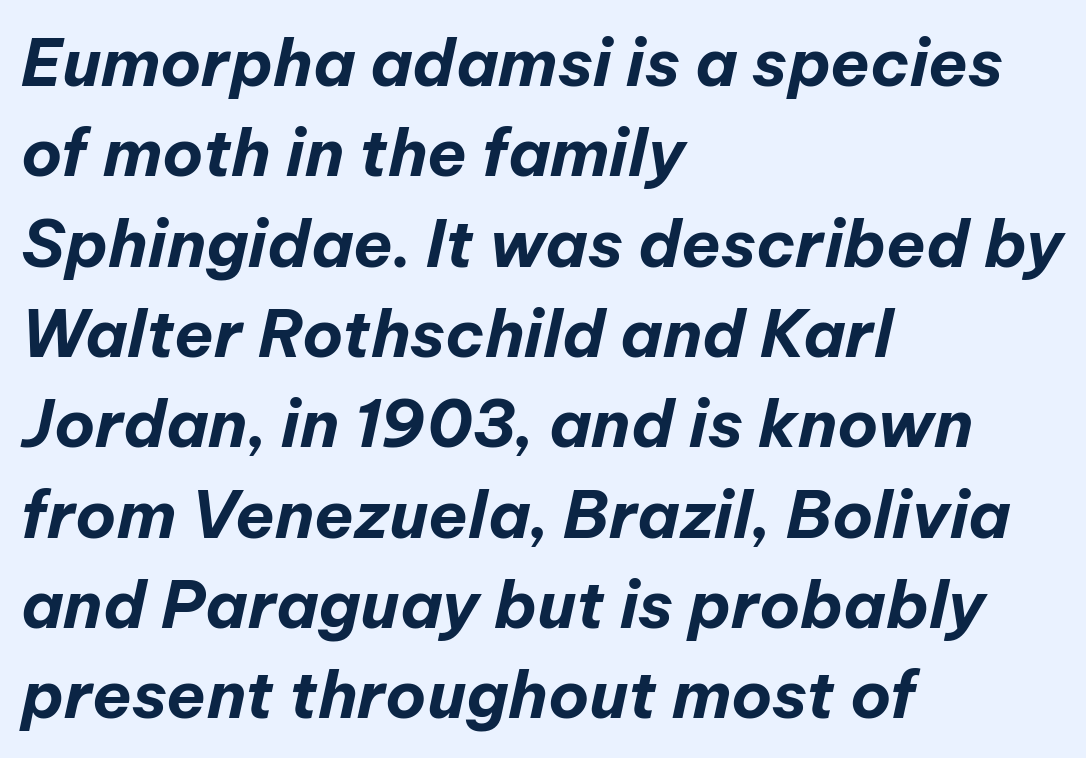
The image shows 65 px bold type, italic (leaning right); set left-aligned, normal line spacing (1.39x), normal letter spacing, not underlined; low stroke contrast and a medium x-height.
